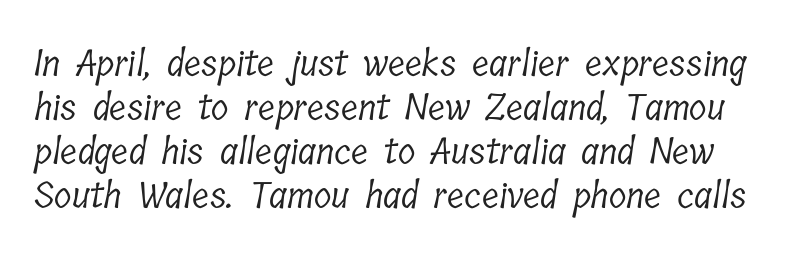
The letters look calm and open, with moderate or lighter stems. No extra tracking has been applied to these lines. Proportional: the letters do not fall into vertical columns. Descenders are the only things crossing below the line.
